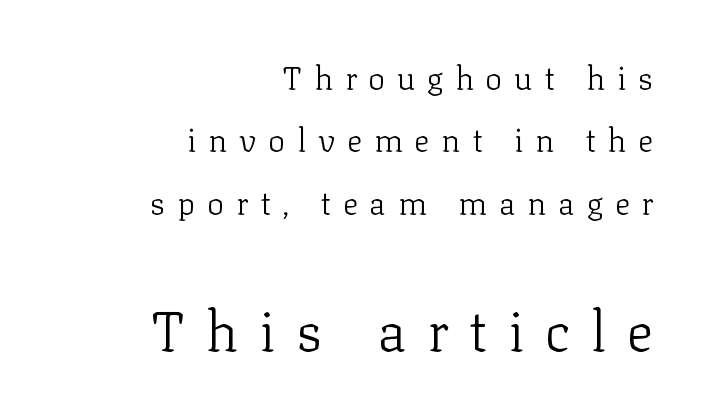
The image shows 56 px light serif type, upright; set right-aligned, loose line spacing (1.95x), unusually wide letter spacing (+0.37 em), not underlined; the second (bottom) block is 1.75x larger; low stroke contrast and a medium x-height.
